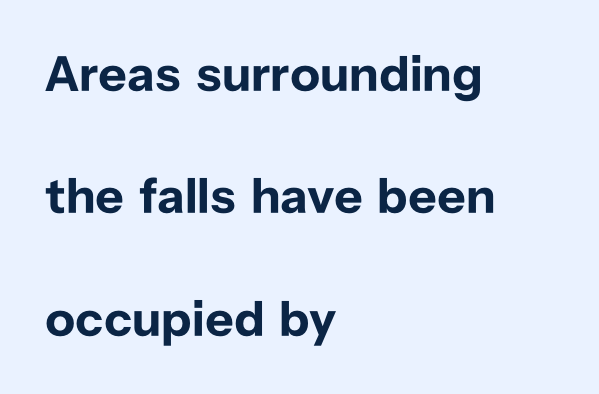
The image shows 50 px bold sans-serif type, upright; set left-aligned, loose line spacing (2.45x), normal letter spacing, not underlined; low stroke contrast and a medium x-height.
